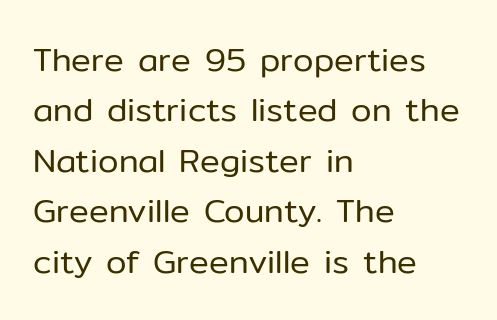
{"serif": "no", "italic": "no", "bold": "no", "weight": "regular", "width": "normal", "stroke_contrast": "low", "x_height": "medium", "monospaced": "no", "underline": "no", "align": "left", "line_spacing": "normal", "line_spacing_ratio": 1.53, "letter_spacing": "normal", "letter_spacing_em": 0.0, "glyph_px": 33}
